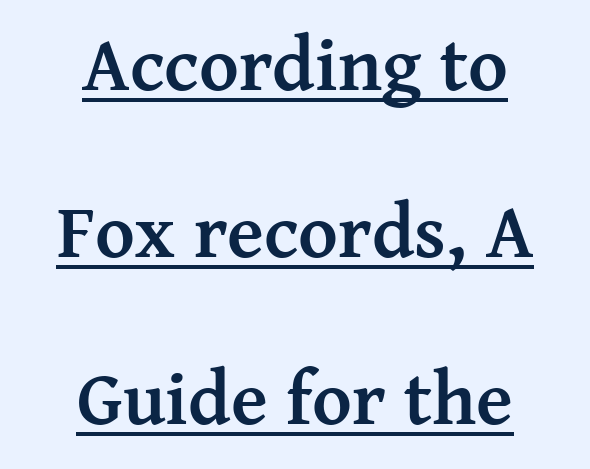
{"serif": "yes", "italic": "no", "bold": "yes", "weight": "semibold", "width": "normal", "stroke_contrast": "medium", "x_height": "medium", "monospaced": "no", "underline": "yes", "align": "center", "line_spacing": "loose", "line_spacing_ratio": 2.2, "letter_spacing": "normal", "letter_spacing_em": 0.0, "glyph_px": 76}
